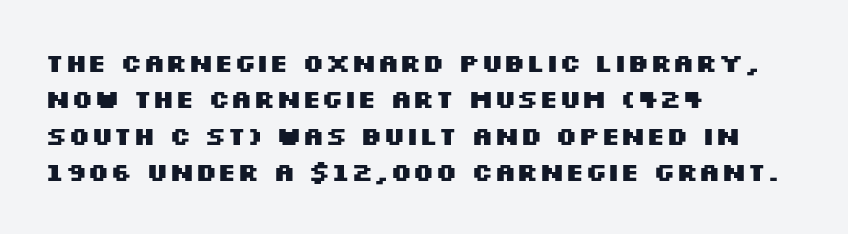
The image shows 26 px bold type, upright; set left-aligned, normal line spacing (1.4x), normal letter spacing, not underlined.
